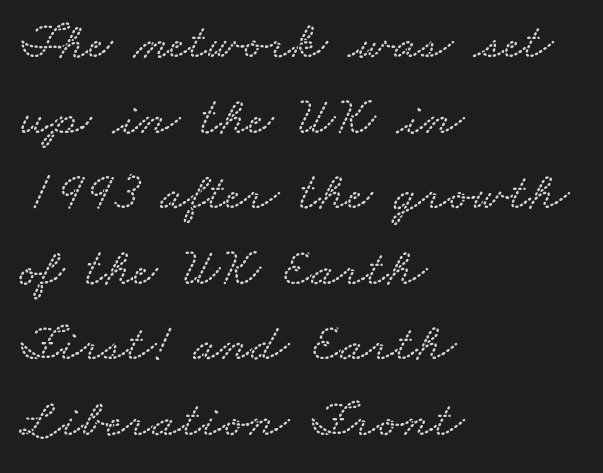
{"width": "wide", "stroke_contrast": "low", "x_height": "small", "monospaced": "no", "underline": "no", "align": "left", "line_spacing": "normal", "line_spacing_ratio": 1.4, "letter_spacing": "normal", "letter_spacing_em": 0.0, "glyph_px": 54}
